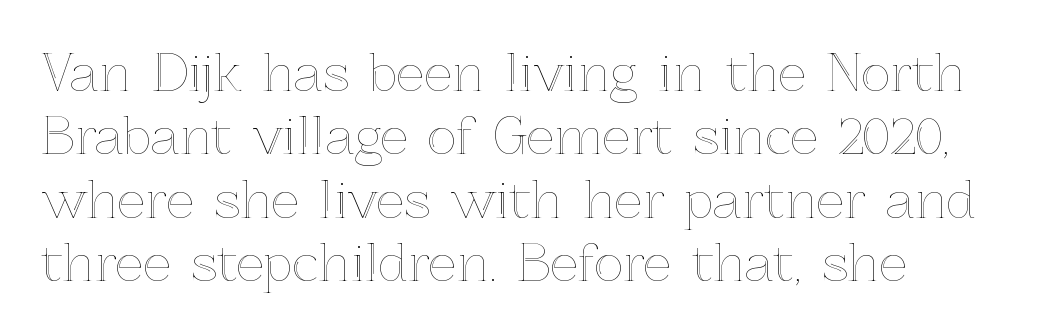
The image shows 50 px text type, upright; set left-aligned, normal line spacing (1.27x), normal letter spacing, not underlined; a medium x-height.
